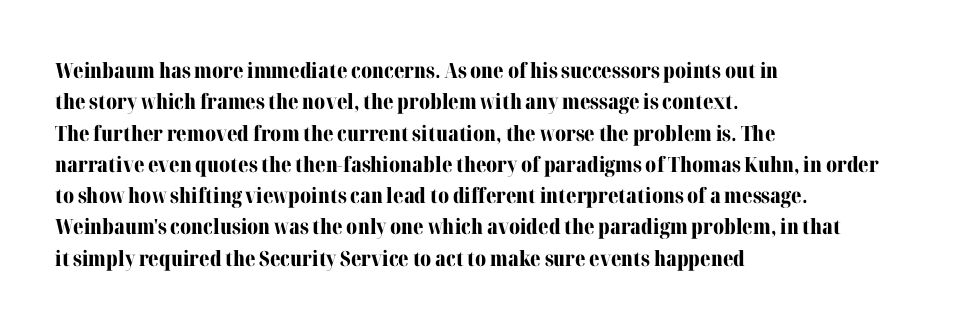
{"italic": "no", "bold": "yes", "underline": "no", "align": "left", "line_spacing": "normal", "line_spacing_ratio": 1.49, "letter_spacing": "normal", "letter_spacing_em": 0.0, "glyph_px": 21}
